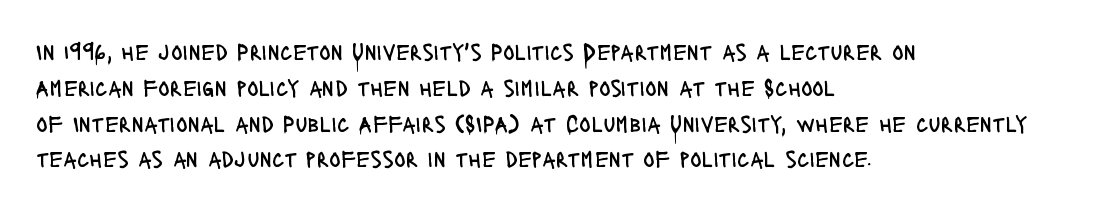
Q: Is the text bold? A: No.
Q: Is the text italic (slanted)? A: No, it is upright.
Q: Is the text underlined? A: No.
Q: How is the paragraph aligned? A: Left-aligned.
Q: Is the spacing between letters normal or unusually wide? A: Normal.
Q: Is the spacing between lines tight, normal or loose? A: Normal.
